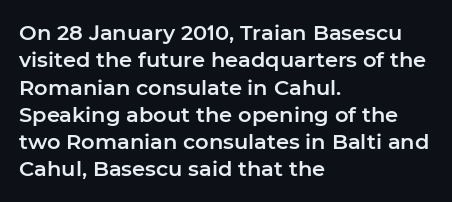
{"italic": "no", "underline": "no", "align": "left", "line_spacing": "normal", "line_spacing_ratio": 1.3, "letter_spacing": "normal", "letter_spacing_em": 0.0, "glyph_px": 21}
